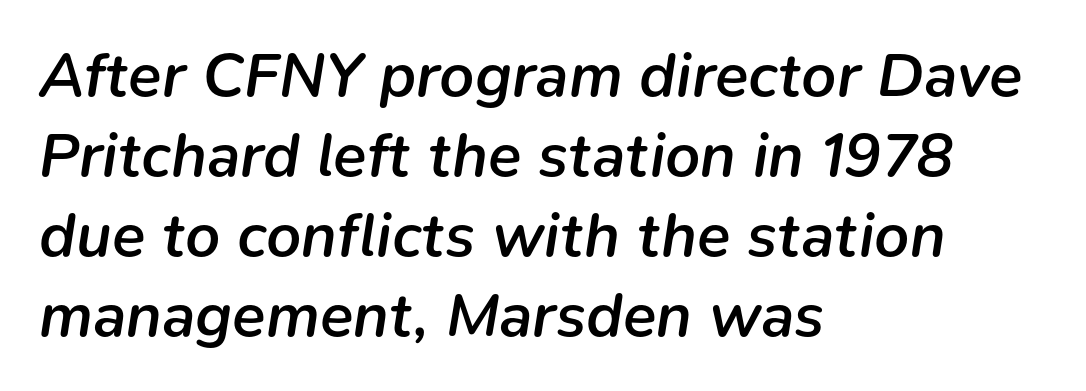
{"italic": "yes", "lean": "right", "slant_degrees": 9, "bold": "semi", "weight": "semibold", "width": "normal", "stroke_contrast": "low", "x_height": "medium", "monospaced": "no", "underline": "no", "align": "left", "line_spacing": "normal", "line_spacing_ratio": 1.29, "letter_spacing": "normal", "letter_spacing_em": 0.0, "glyph_px": 62}
